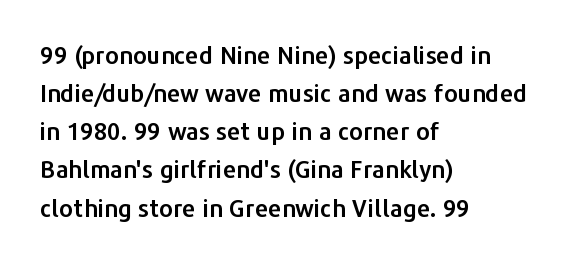
Q: Is the text italic (slanted)? A: No, it is upright.
Q: Is the text underlined? A: No.
Q: How is the paragraph aligned? A: Left-aligned.
Q: Is the spacing between letters normal or unusually wide? A: Normal.
Q: Is the spacing between lines tight, normal or loose? A: Normal.
